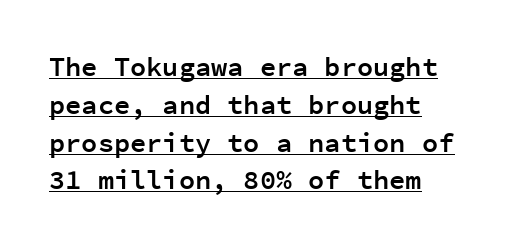
This rendering leaves character spacing at its baseline value. You can see a thin bar hugging the bottom of the glyphs. The face used here is a semibold: visibly heavier than regular, lighter than bold. Compared with typical paragraphs, the rows here are spaced about the same. Style check: upright.
